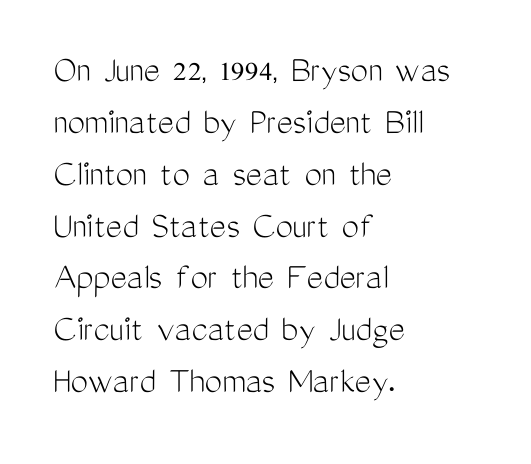
{"serif": "no", "italic": "no", "bold": "no", "weight": "light", "width": "condensed", "stroke_contrast": "medium", "x_height": "medium", "monospaced": "no", "underline": "no", "align": "left", "line_spacing": "normal", "line_spacing_ratio": 1.33, "letter_spacing": "normal", "letter_spacing_em": 0.0, "glyph_px": 39}
